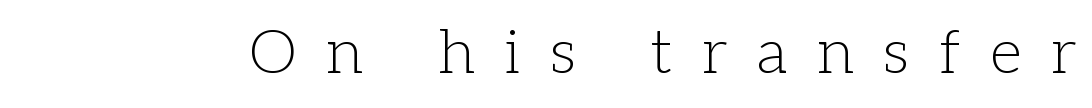
The image shows 62 px light serif type, upright; set unusually wide letter spacing (+0.48 em), not underlined; low stroke contrast and a medium x-height.
